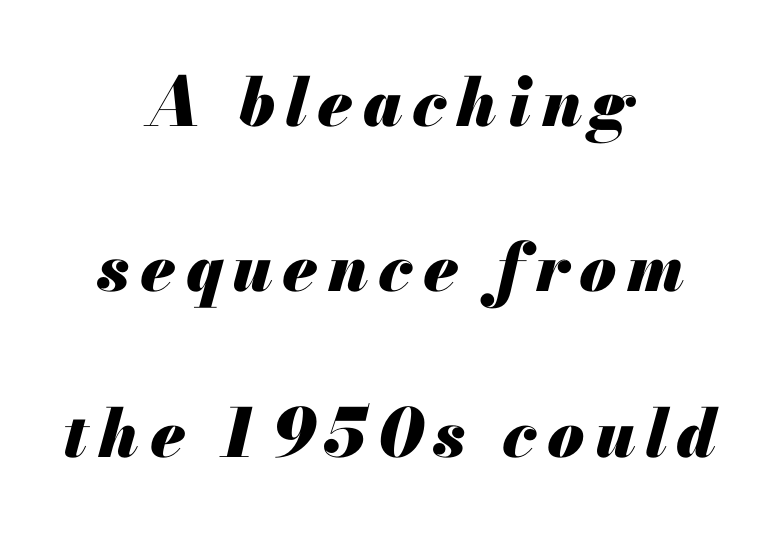
The image shows 67 px heavy type, italic (leaning right); set centered, loose line spacing (2.47x), not underlined; medium stroke contrast and a small x-height.
